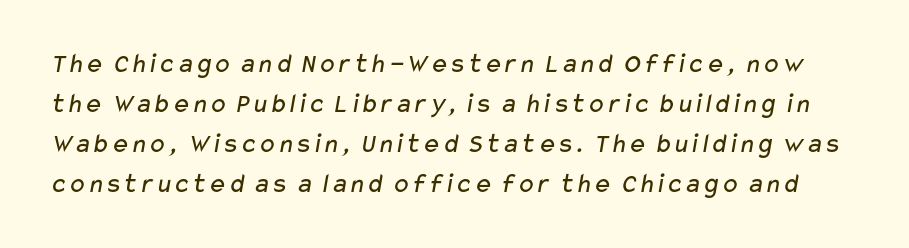
Q: Is the text bold? A: No.
Q: Is the typeface a serif or a sans-serif typeface? A: Sans-serif.
Q: Is the text underlined? A: No.
Q: Is the spacing between letters normal or unusually wide? A: Normal.
Q: Is the spacing between lines tight, normal or loose? A: Normal.
Q: Width (condensed, normal, or wide)? A: Wide.
Q: Stroke contrast? A: Low.
Q: x-height? A: Medium.
Q: Monospaced? A: No.
